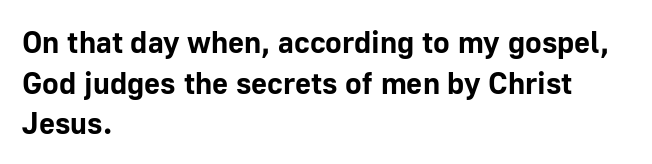
Q: Is the text bold? A: Yes.
Q: Is the text italic (slanted)? A: No, it is upright.
Q: Is the typeface a serif or a sans-serif typeface? A: Sans-serif.
Q: Is the text underlined? A: No.
Q: How is the paragraph aligned? A: Left-aligned.
Q: Is the spacing between letters normal or unusually wide? A: Normal.
Q: Is the spacing between lines tight, normal or loose? A: Normal.
Q: Width (condensed, normal, or wide)? A: Normal.
Q: Stroke contrast? A: Low.
Q: x-height? A: Medium.
Q: Monospaced? A: No.
